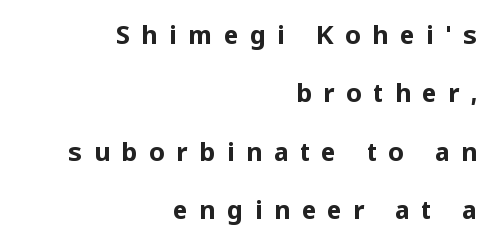
{"italic": "no", "bold": "yes", "underline": "no", "align": "right", "line_spacing": "loose", "line_spacing_ratio": 2.34, "letter_spacing": "wide", "letter_spacing_em": 0.45, "glyph_px": 25}
